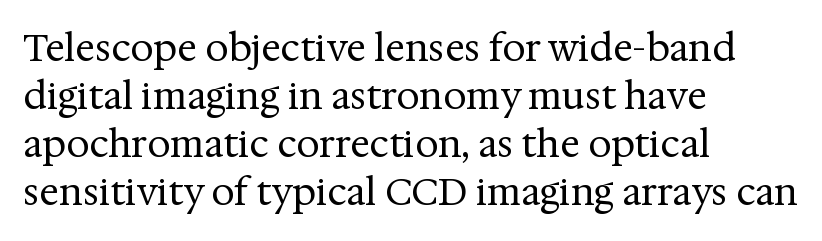
Q: Is the text bold? A: No.
Q: Is the text italic (slanted)? A: No, it is upright.
Q: Is the typeface a serif or a sans-serif typeface? A: Serif.
Q: Is the text underlined? A: No.
Q: How is the paragraph aligned? A: Left-aligned.
Q: Is the spacing between letters normal or unusually wide? A: Normal.
Q: Is the spacing between lines tight, normal or loose? A: Normal.
Q: Width (condensed, normal, or wide)? A: Normal.
Q: Stroke contrast? A: Medium.
Q: x-height? A: Medium.
Q: Monospaced? A: No.
